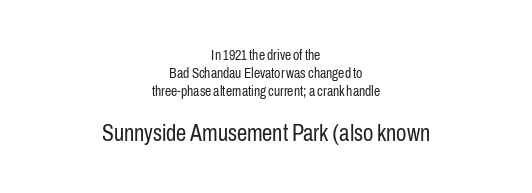
The specimen omits any rule beneath the text block's lines. The rendering positions every line midway between the sides. Tall strokes in this sample are plumb rather than angled. You could call the tracking neutral — neither tight nor loose. Whoever set this chose a conventional vertical rhythm.
